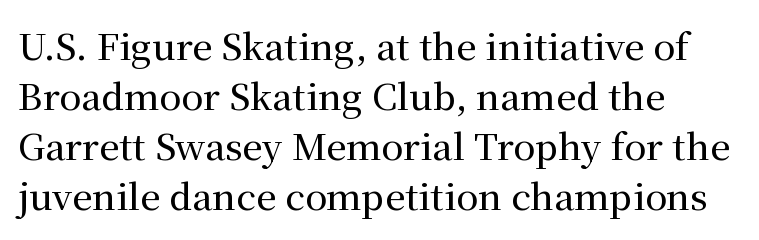
Bare-footed words on every line. Students, note that the glyphs here touch the page at normal intervals. A typesetter would call this leading conventional body-copy spacing. Each letter keeps its own natural width here, so spacing adapts to shape. Short and long lines alike share a common starting point at left. The lettering holds an erect, upright posture throughout.
